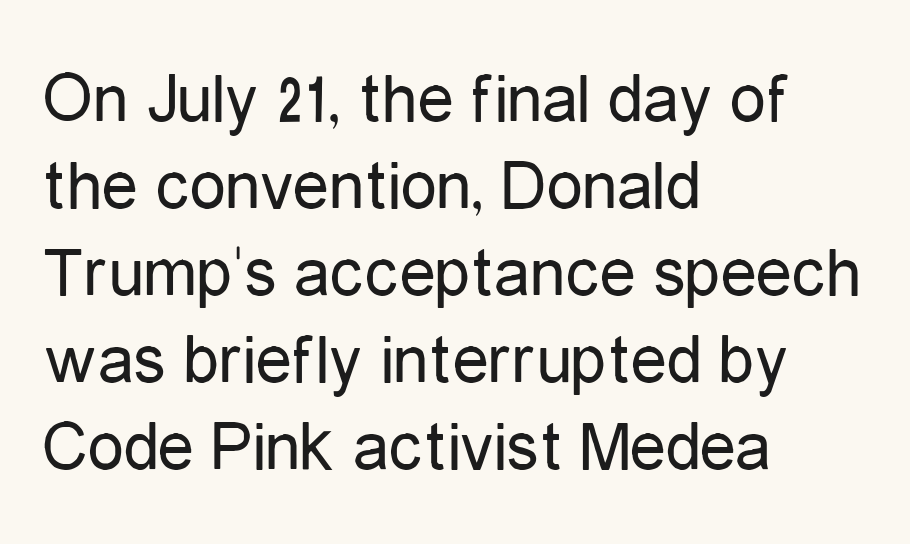
Which margin do the lines hug? The left one — the right edge is uneven. The zone under the glyphs is completely vacant. Italic: no, the glyphs are upright roman. Letterform terminals end flat and unadorned throughout the passage. Heft: none added — not bold. Nobody touched the tracking dial on this one.
